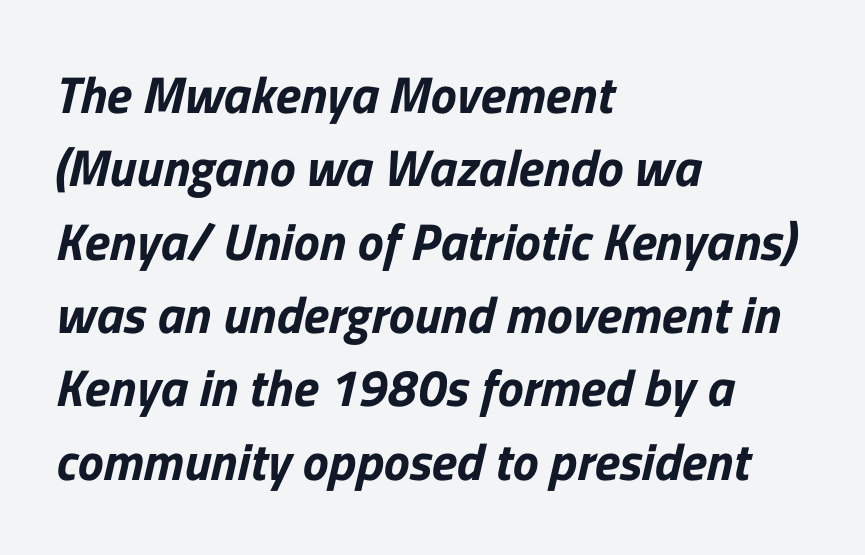
Letter spacing: default. These lines are composed in type without serifs. Think of a printed novel: that variable character pitch is what you see here. The space between consecutive lines is moderate.
